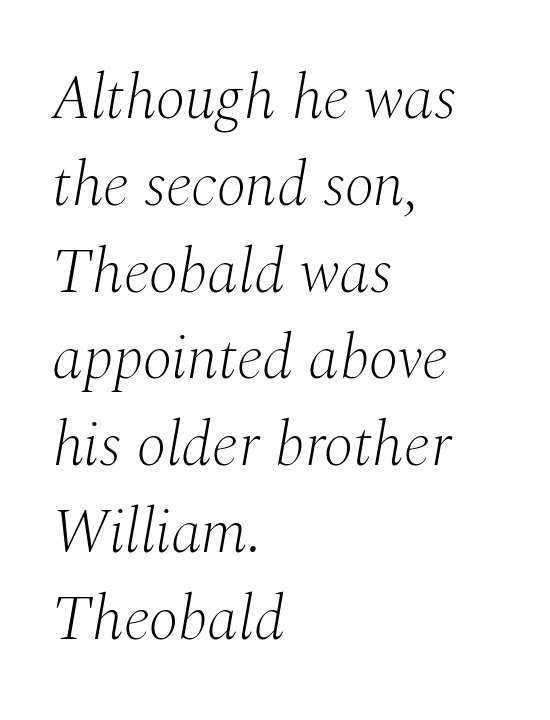
The image shows 62 px light serif type, italic (leaning right); set left-aligned, normal line spacing (1.4x), normal letter spacing, not underlined; medium stroke contrast and a medium x-height.
